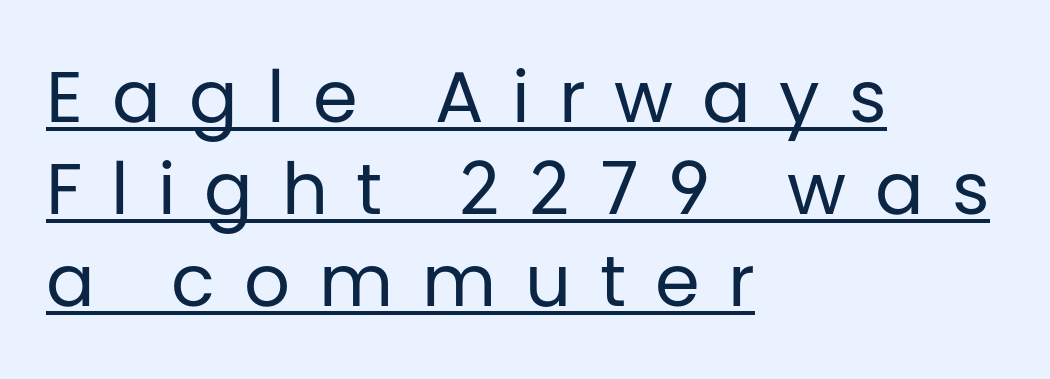
Q: Is the text bold? A: No.
Q: Is the text italic (slanted)? A: No, it is upright.
Q: Is the typeface a serif or a sans-serif typeface? A: Sans-serif.
Q: Is the text underlined? A: Yes.
Q: How is the paragraph aligned? A: Left-aligned.
Q: Is the spacing between letters normal or unusually wide? A: Unusually wide.
Q: Is the spacing between lines tight, normal or loose? A: Normal.
Q: Width (condensed, normal, or wide)? A: Normal.
Q: Stroke contrast? A: Low.
Q: x-height? A: Large.
Q: Monospaced? A: No.
